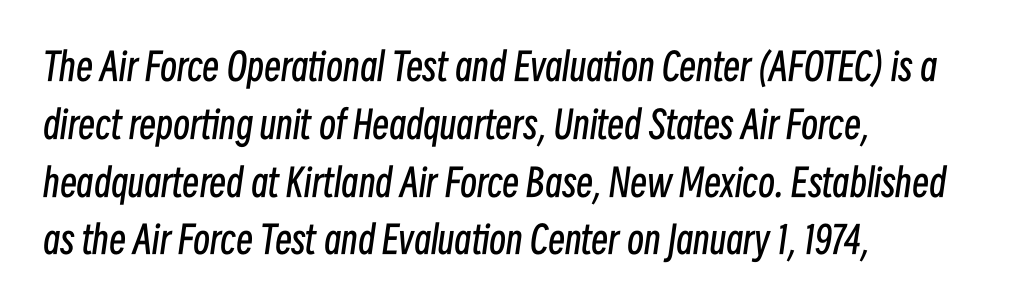
The image shows 38 px regular-weight, condensed type, italic (leaning right); set left-aligned, normal line spacing (1.52x), normal letter spacing, not underlined; low stroke contrast and a medium x-height.
